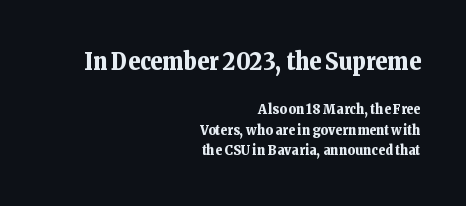
Q: Is the text bold? A: Yes.
Q: Is the text italic (slanted)? A: No, it is upright.
Q: Is the text underlined? A: No.
Q: How is the paragraph aligned? A: Right-aligned.
Q: Is the spacing between letters normal or unusually wide? A: Normal.
Q: Is the spacing between lines tight, normal or loose? A: Normal.
Q: Which block of text is set in a larger size, the first (top) or the second (bottom)? A: The first (top) one.
